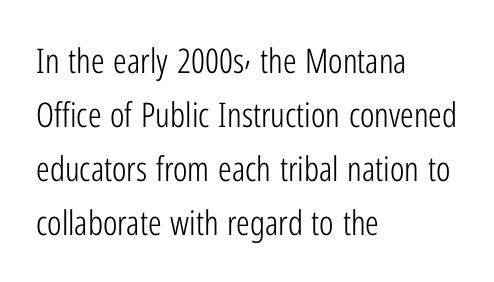
Horizontally, the lines are justified to the leading edge only. The line texture is even and compact thanks to regular tracking. The font family rendered here belongs to the sans-serif group. Weight: regular or lighter.
